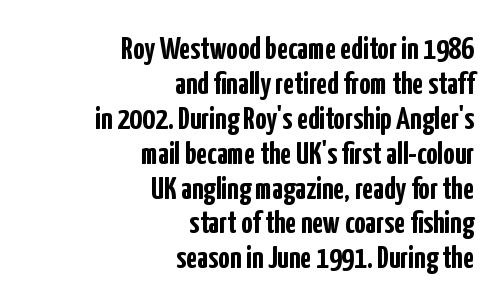
The image shows 32 px semibold, condensed sans-serif type, upright; set right-aligned, tight line spacing (1.09x), normal letter spacing, not underlined; low stroke contrast and a medium x-height.
